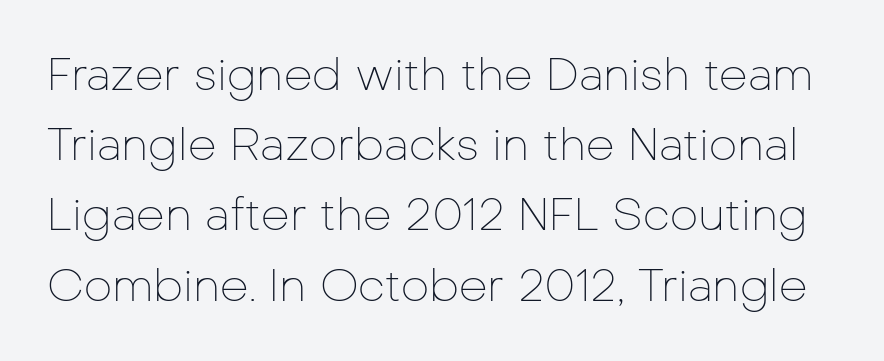
{"serif": "no", "italic": "no", "bold": "no", "weight": "thin", "width": "normal", "stroke_contrast": "low", "x_height": "medium", "monospaced": "no", "underline": "no", "line_spacing": "normal", "line_spacing_ratio": 1.56, "letter_spacing": "normal", "letter_spacing_em": 0.0, "glyph_px": 45}
